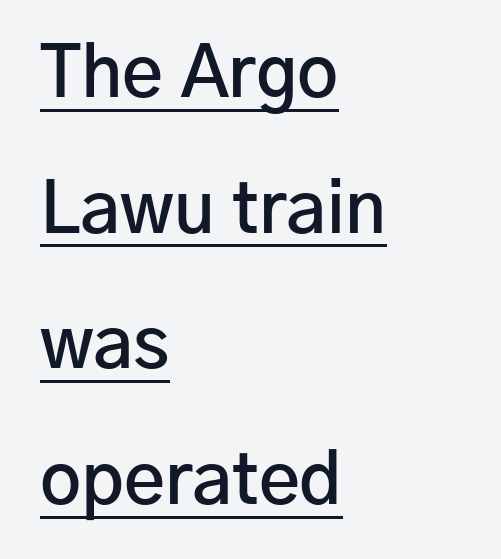
Q: Is the text bold? A: Semi-bold.
Q: Is the text italic (slanted)? A: No, it is upright.
Q: Is the typeface a serif or a sans-serif typeface? A: Sans-serif.
Q: Is the text underlined? A: Yes.
Q: How is the paragraph aligned? A: Left-aligned.
Q: Is the spacing between letters normal or unusually wide? A: Normal.
Q: Is the spacing between lines tight, normal or loose? A: Loose.
Q: Width (condensed, normal, or wide)? A: Normal.
Q: Stroke contrast? A: Low.
Q: x-height? A: Medium.
Q: Monospaced? A: No.
